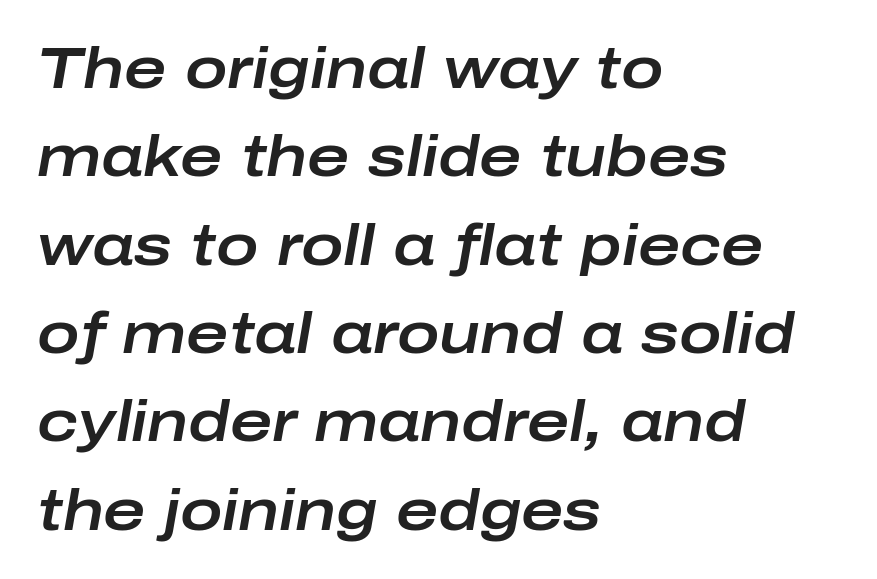
{"italic": "yes", "lean": "right", "slant_degrees": 10, "width": "wide", "stroke_contrast": "low", "x_height": "medium", "monospaced": "no", "underline": "no", "align": "left", "line_spacing": "normal", "line_spacing_ratio": 1.55, "letter_spacing": "normal", "letter_spacing_em": 0.0, "glyph_px": 57}
